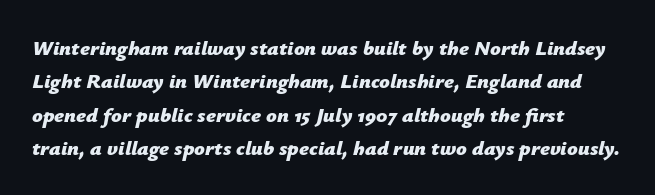
This sample keeps an unexceptional amount of space between lines. Every character sits at an angle, as italics do. Strokes here are thick enough to call this a true bold. The passage shown is not underscored anywhere.
